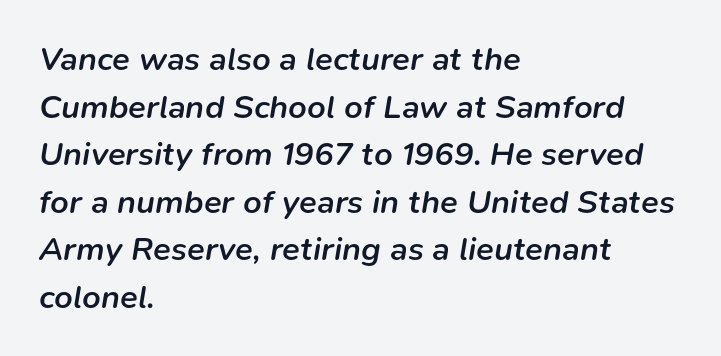
Q: Is the text bold? A: Semi-bold.
Q: Is the text italic (slanted)? A: Yes, it leans right by about 9 degrees.
Q: Is the text underlined? A: No.
Q: How is the paragraph aligned? A: Left-aligned.
Q: Is the spacing between letters normal or unusually wide? A: Normal.
Q: Is the spacing between lines tight, normal or loose? A: Normal.
Q: Width (condensed, normal, or wide)? A: Normal.
Q: Stroke contrast? A: Low.
Q: x-height? A: Medium.
Q: Monospaced? A: No.
